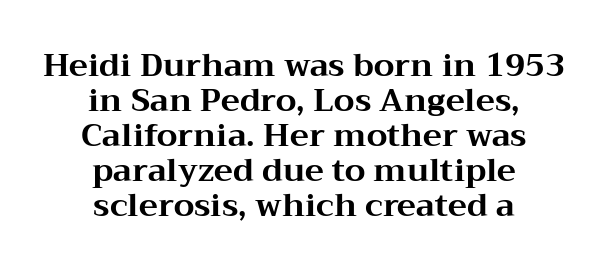
The image shows 32 px bold, wide serif type, upright; set centered, tight line spacing (1.09x), normal letter spacing, not underlined; medium stroke contrast and a medium x-height.
